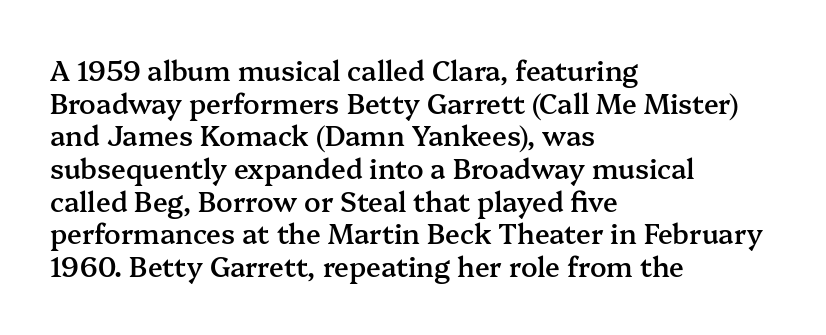
Q: Is the text bold? A: Semi-bold.
Q: Is the text italic (slanted)? A: No, it is upright.
Q: Is the text underlined? A: No.
Q: How is the paragraph aligned? A: Left-aligned.
Q: Is the spacing between letters normal or unusually wide? A: Normal.
